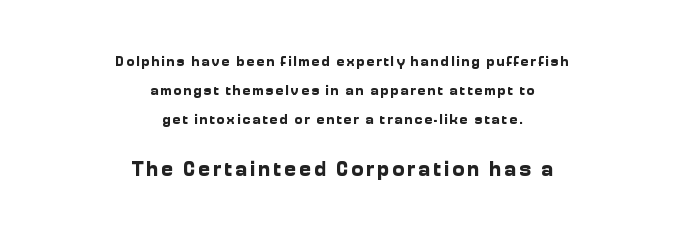
{"italic": "no", "bold": "yes", "underline": "no", "align": "center", "line_spacing": "loose", "line_spacing_ratio": 2.06, "larger_block": "second", "size_ratio": 1.5, "glyph_px": 21}
